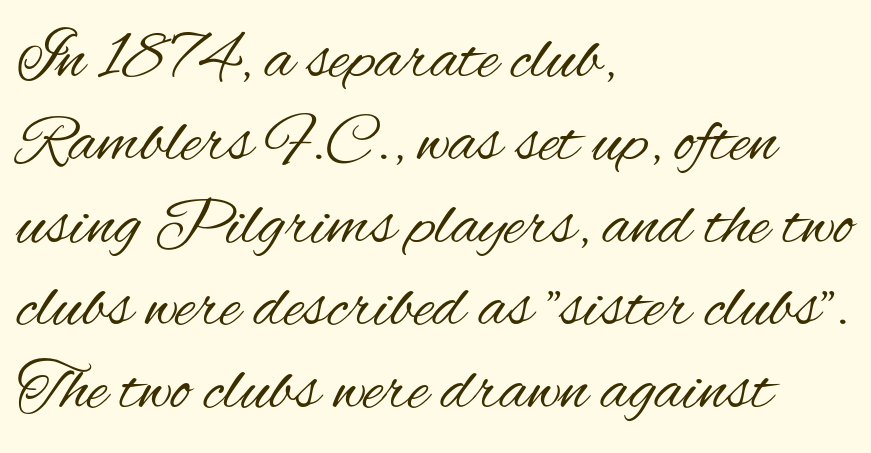
The image shows 69 px regular-weight, condensed sans-serif type; set left-aligned, line spacing 1.2x, normal letter spacing, not underlined; medium stroke contrast and a small x-height.
